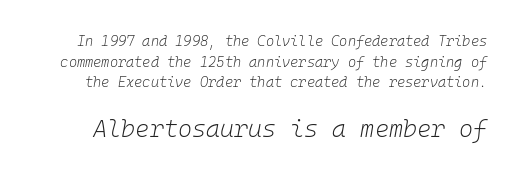
{"italic": "yes", "lean": "right", "slant_degrees": 10, "bold": "no", "underline": "no", "line_spacing": "normal", "line_spacing_ratio": 1.47, "letter_spacing": "normal", "letter_spacing_em": 0.0, "larger_block": "second", "size_ratio": 1.71, "glyph_px": 24}
